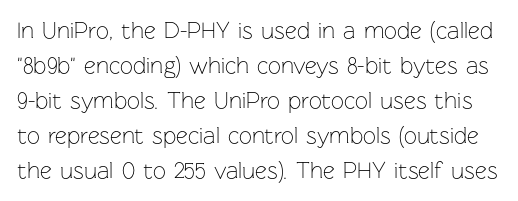
The rendering keeps characters at their native spacing. A roman cut, with each character standing at attention. Weight class: somewhere from thin through regular. The space beneath each line is pristine and unruled. Vertical spacing — default.
